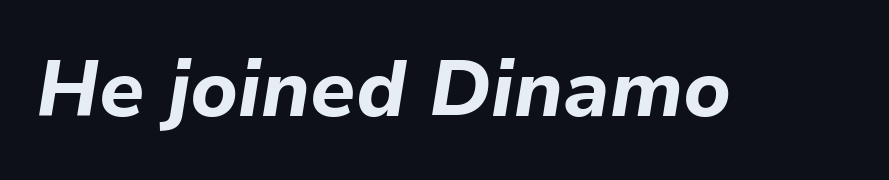
{"italic": "yes", "lean": "right", "slant_degrees": 9, "bold": "yes", "weight": "bold", "width": "normal", "stroke_contrast": "low", "x_height": "medium", "monospaced": "no", "underline": "no", "letter_spacing": "normal", "letter_spacing_em": 0.0, "glyph_px": 79}
